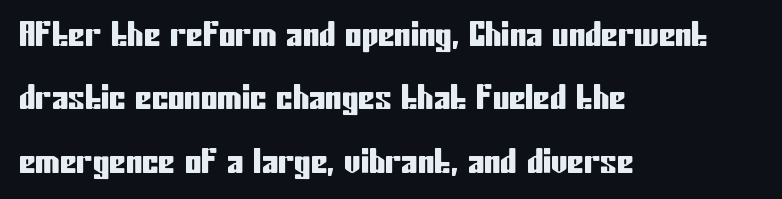
{"serif": "no", "italic": "no", "width": "condensed", "stroke_contrast": "low", "x_height": "medium", "monospaced": "no", "underline": "no", "align": "left", "line_spacing": "loose", "line_spacing_ratio": 1.92, "letter_spacing": "normal", "letter_spacing_em": 0.0, "glyph_px": 33}
